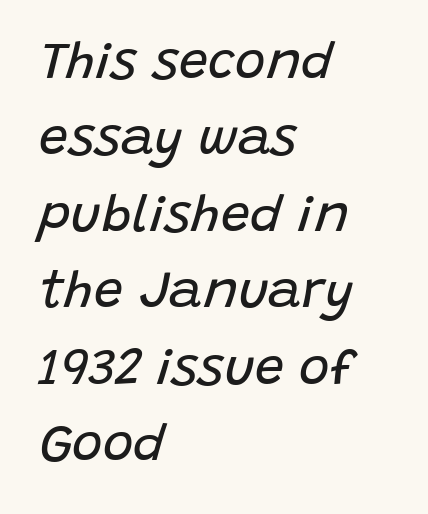
The glyphs are unaccompanied by any horizontal stroke below them. Is the block centered? No — it sits flush against the left margin. The strokes are not fattened; the text isn't bold. Is the letter spacing exaggerated? No — it looks like the ordinary default. These lines sit exactly where default settings would place them.
